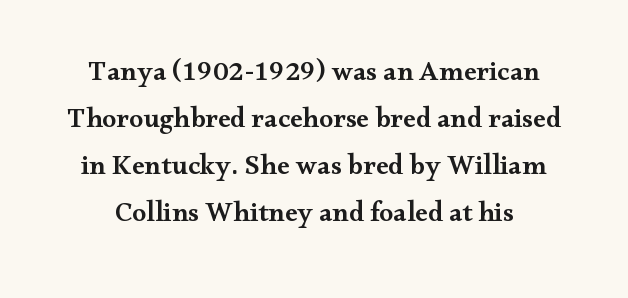
{"serif": "yes", "italic": "no", "bold": "semi", "weight": "semibold", "width": "wide", "stroke_contrast": "medium", "x_height": "small", "monospaced": "no", "underline": "no", "line_spacing": "normal", "line_spacing_ratio": 1.68, "letter_spacing": "normal", "letter_spacing_em": 0.0, "glyph_px": 28}
